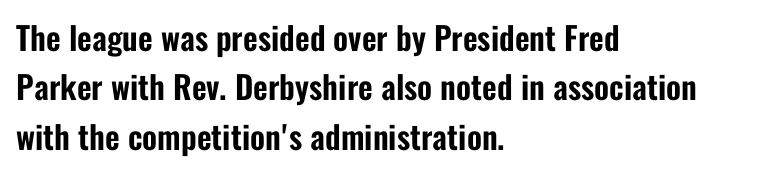
Line beginnings align vertically; line endings do not. The gaps between neighbouring characters are ordinary and unremarkable. The typography opts for an upright posture over an oblique one. The lines sit at an ordinary, default distance from one another.
